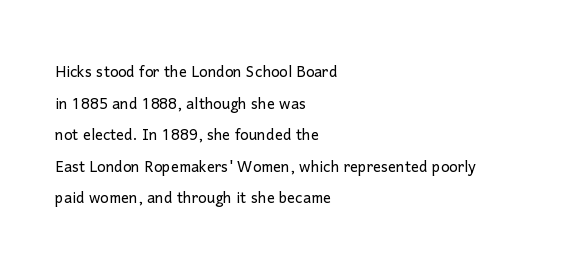
Teacher's note: observe the even left margin — that is flush-left alignment. The passage shown is not underscored anywhere. The rendering uses a moderate line-height, typical for paragraphs. Ascenders rise straight up at ninety degrees. Nobody touched the tracking dial on this one.
